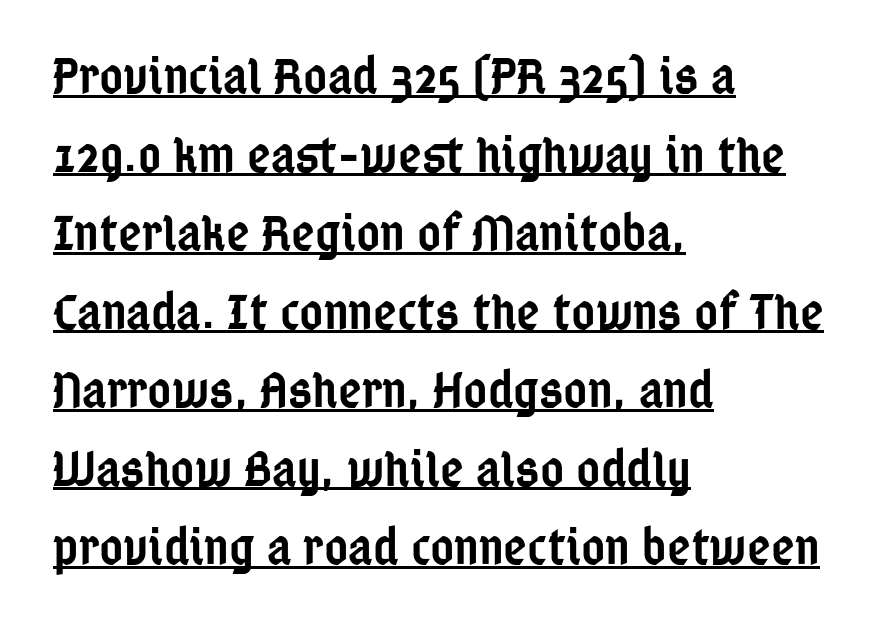
Somebody hit Ctrl+U on this one — the words are underlined. Line spacing here is normal. Firm but not heavy-handed strokes: this text is semibold. A typesetter would call this proportional, since set widths differ per character. If you drew a ruler down the left edge, every line would touch it.
